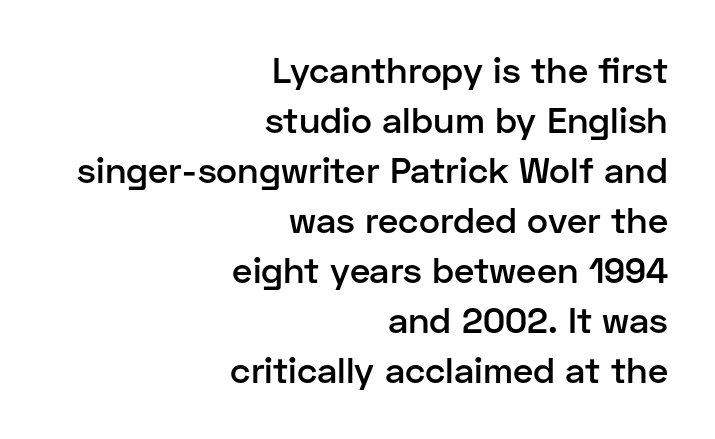
The image shows 36 px semibold sans-serif type, upright; set right-aligned, normal line spacing (1.39x), normal letter spacing, not underlined; low stroke contrast and a medium x-height.
